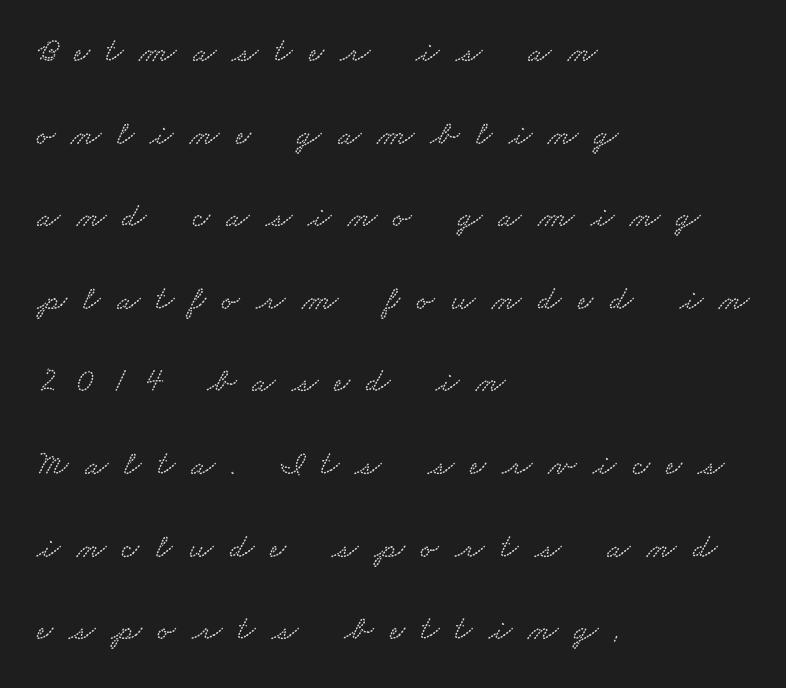
The image shows 34 px wide type; set left-aligned, loose line spacing (2.43x), unusually wide letter spacing (+0.48 em), not underlined; low stroke contrast and a small x-height.
